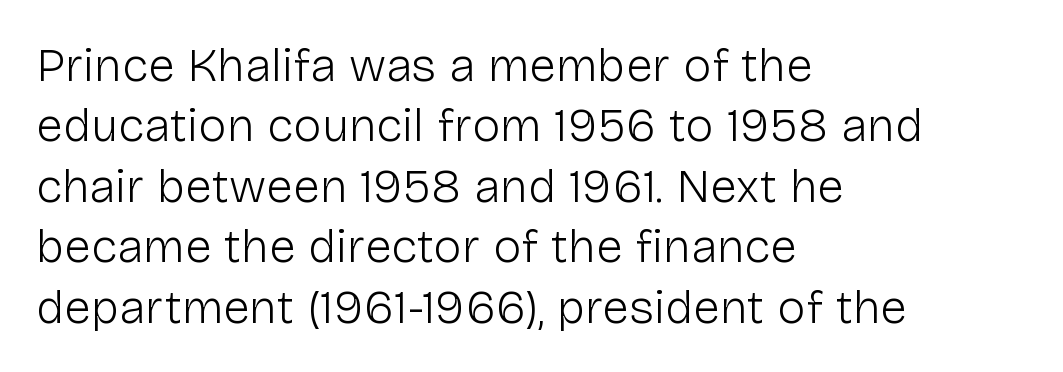
{"serif": "no", "italic": "no", "bold": "no", "weight": "light", "width": "normal", "stroke_contrast": "low", "x_height": "medium", "monospaced": "no", "underline": "no", "align": "left", "line_spacing": "normal", "line_spacing_ratio": 1.26, "letter_spacing": "normal", "letter_spacing_em": 0.0, "glyph_px": 48}
